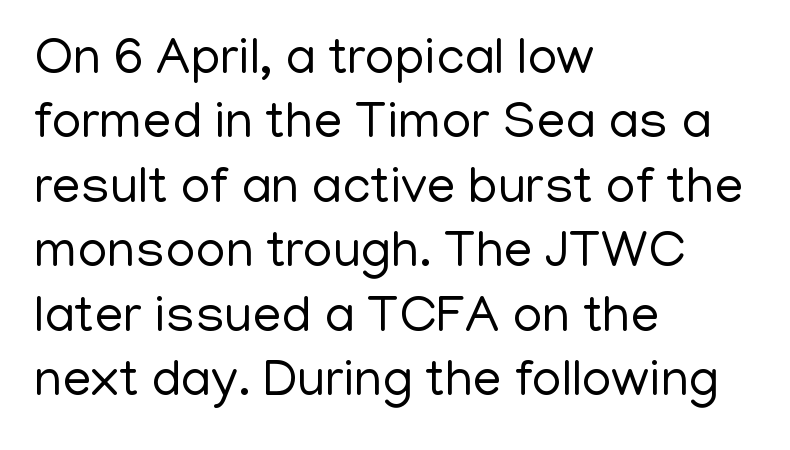
The letters advance in unequal steps, a hallmark of proportional type. Just letters on the line, the space beneath them empty. The text block is weighted toward the left margin, trailing off unevenly rightward. The axis of the letterforms is exactly vertical. The characters display no serif detailing; their extremities are plain. Honestly, the letter spacing is just normal — you wouldn't notice it.
